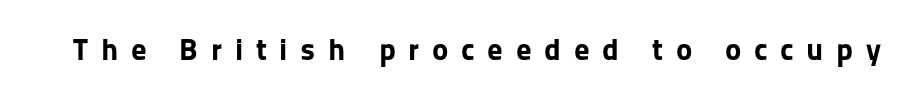
{"serif": "no", "italic": "no", "bold": "yes", "weight": "bold", "width": "normal", "stroke_contrast": "low", "x_height": "medium", "monospaced": "no", "underline": "no", "letter_spacing": "wide", "letter_spacing_em": 0.41, "glyph_px": 31}
